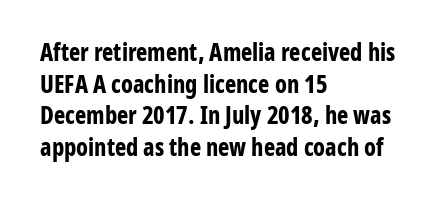
Q: Is the text bold? A: Yes.
Q: Is the text italic (slanted)? A: No, it is upright.
Q: Is the text underlined? A: No.
Q: How is the paragraph aligned? A: Left-aligned.
Q: Is the spacing between letters normal or unusually wide? A: Normal.
Q: Is the spacing between lines tight, normal or loose? A: Normal.
